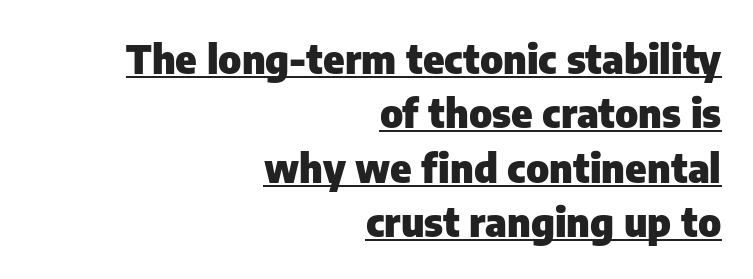
{"serif": "no", "italic": "no", "bold": "yes", "weight": "heavy", "width": "normal", "stroke_contrast": "low", "x_height": "medium", "monospaced": "no", "underline": "yes", "align": "right", "line_spacing": "normal", "line_spacing_ratio": 1.36, "letter_spacing": "normal", "letter_spacing_em": 0.0, "glyph_px": 40}
